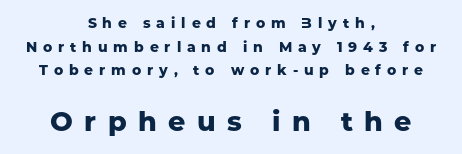
The image shows 27 px bold type, upright; set centered, normal line spacing (1.69x), unusually wide letter spacing (+0.42 em), not underlined; the second (bottom) block is 1.93x larger.
